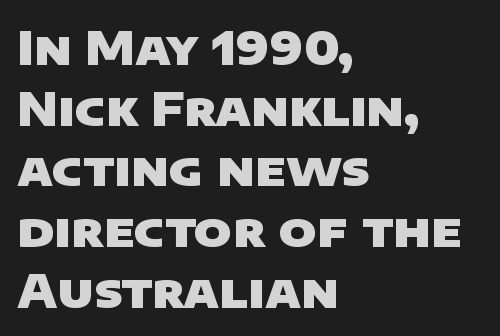
Leftover space on each line is placed entirely after the last word. The characters look thick and weighty, a clear bold. The space between consecutive lines is moderate. Only glyphs here, with clear space below each row. Default kerning and tracking; the words read as compact shapes. This rendering employs a face without finishing strokes, i.e., a sans-serif.
